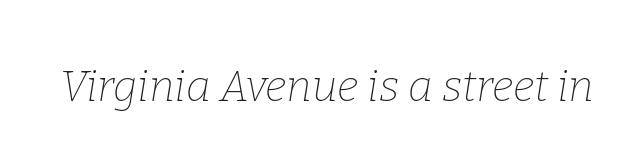
{"serif": "yes", "italic": "yes", "lean": "right", "slant_degrees": 9, "bold": "no", "weight": "thin", "width": "normal", "stroke_contrast": "low", "x_height": "medium", "monospaced": "no", "underline": "no", "letter_spacing": "normal", "letter_spacing_em": 0.0, "glyph_px": 43}
